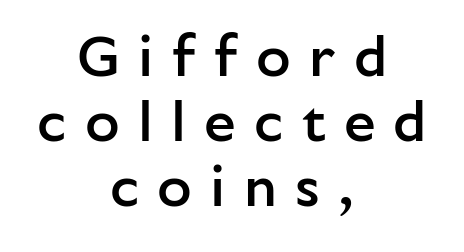
Q: Is the text bold? A: Semi-bold.
Q: Is the text italic (slanted)? A: No, it is upright.
Q: Is the typeface a serif or a sans-serif typeface? A: Sans-serif.
Q: Is the text underlined? A: No.
Q: How is the paragraph aligned? A: Centered.
Q: Is the spacing between letters normal or unusually wide? A: Unusually wide.
Q: Is the spacing between lines tight, normal or loose? A: Tight.
Q: Width (condensed, normal, or wide)? A: Normal.
Q: Stroke contrast? A: Low.
Q: x-height? A: Medium.
Q: Monospaced? A: No.
